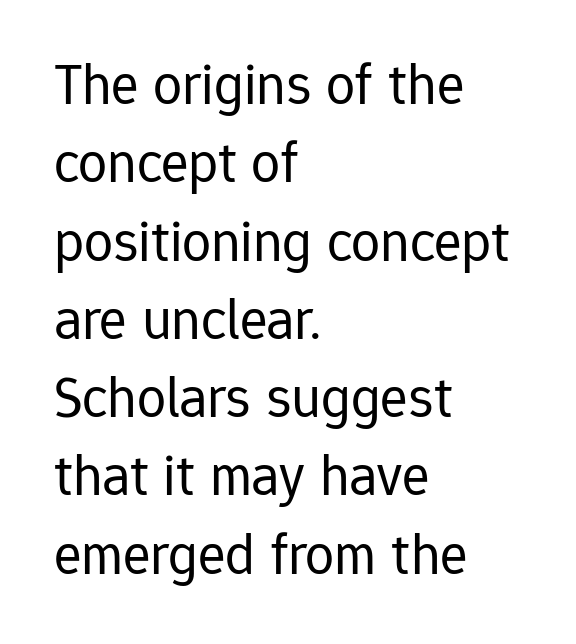
The image shows 58 px regular-weight sans-serif type, upright; set left-aligned, normal line spacing (1.35x), normal letter spacing, not underlined; low stroke contrast and a medium x-height.
